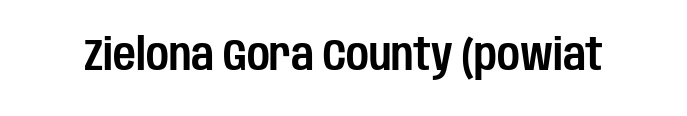
The gap between lines stays unmarked. Letterform terminals end flat and unadorned throughout the passage. Quick note: not italic, upright. Varying glyph widths throughout — classic text-font behaviour. Glyph-to-glyph distance matches everyday printed text.
